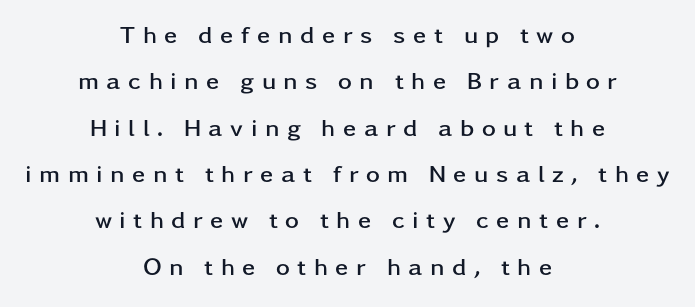
Q: Is the text bold? A: Yes.
Q: Is the text italic (slanted)? A: No, it is upright.
Q: Is the text underlined? A: No.
Q: How is the paragraph aligned? A: Centered.
Q: Is the spacing between letters normal or unusually wide? A: Unusually wide.
Q: Is the spacing between lines tight, normal or loose? A: Loose.
